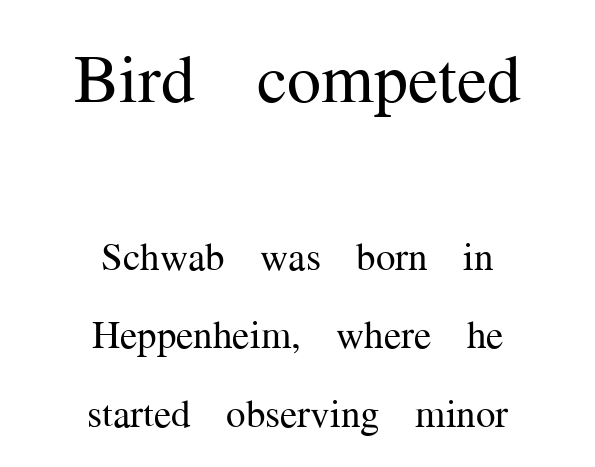
The image shows 68 px regular-weight serif type, upright; set centered, loose line spacing (2.01x), normal letter spacing, not underlined; the first (top) block is 1.74x larger; medium stroke contrast and a medium x-height.
